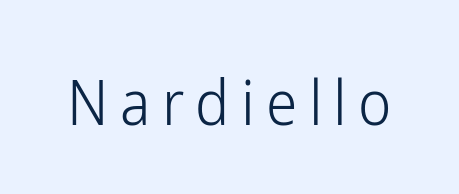
{"serif": "no", "italic": "no", "bold": "no", "weight": "light", "width": "condensed", "stroke_contrast": "low", "x_height": "medium", "monospaced": "no", "underline": "no", "glyph_px": 63}
